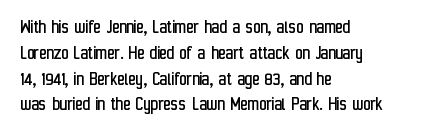
The image shows 20 px text type, upright; set left-aligned, normal line spacing (1.29x), normal letter spacing, not underlined.
